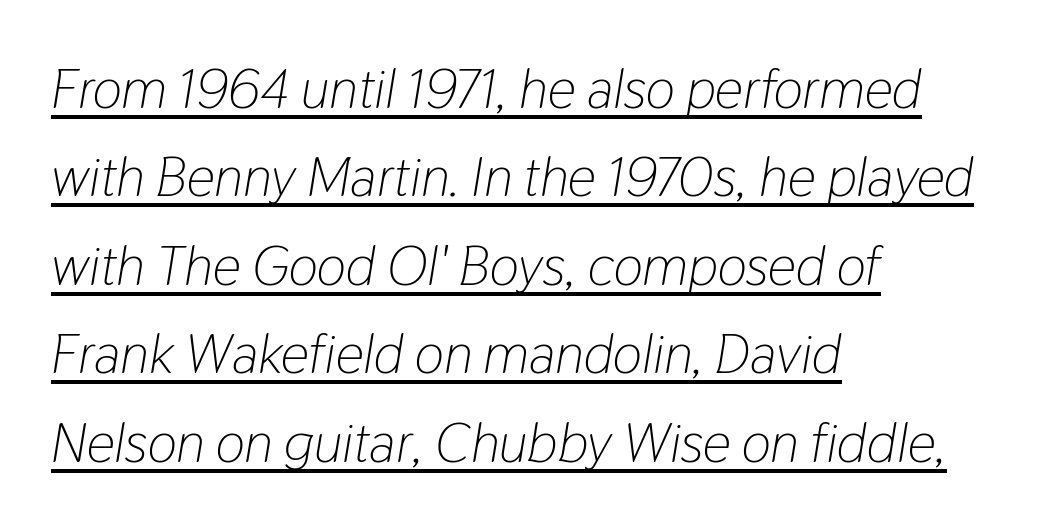
The image shows 56 px light, condensed type, italic (leaning right); set left-aligned, normal line spacing (1.58x), normal letter spacing, underlined; low stroke contrast and a medium x-height.
